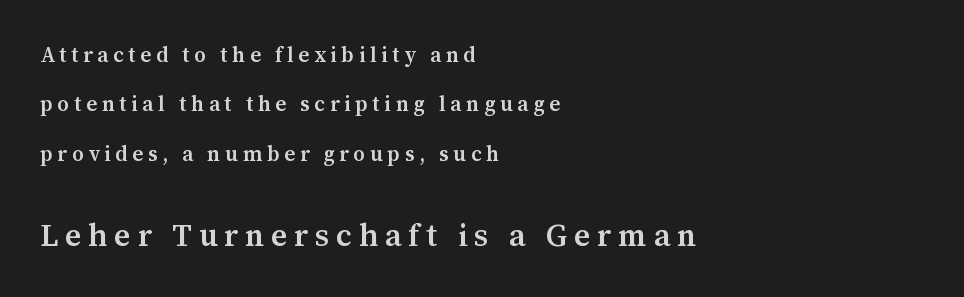
The image shows 31 px semibold serif type, upright; set left-aligned, loose line spacing (2.35x), unusually wide letter spacing (+0.22 em), not underlined; the second (bottom) block is 1.48x larger; medium stroke contrast and a medium x-height.
